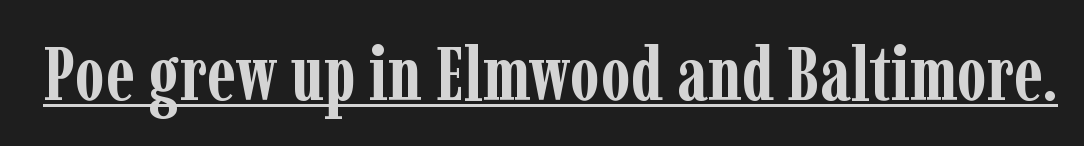
{"serif": "yes", "italic": "no", "bold": "yes", "weight": "semibold", "width": "condensed", "stroke_contrast": "low", "x_height": "medium", "monospaced": "no", "underline": "yes", "letter_spacing": "normal", "letter_spacing_em": 0.0, "glyph_px": 76}
